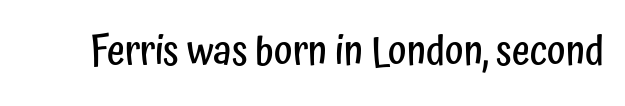
{"serif": "no", "italic": "no", "bold": "semi", "weight": "semibold", "width": "condensed", "stroke_contrast": "low", "x_height": "medium", "monospaced": "no", "underline": "no", "letter_spacing": "normal", "letter_spacing_em": 0.0, "glyph_px": 39}
